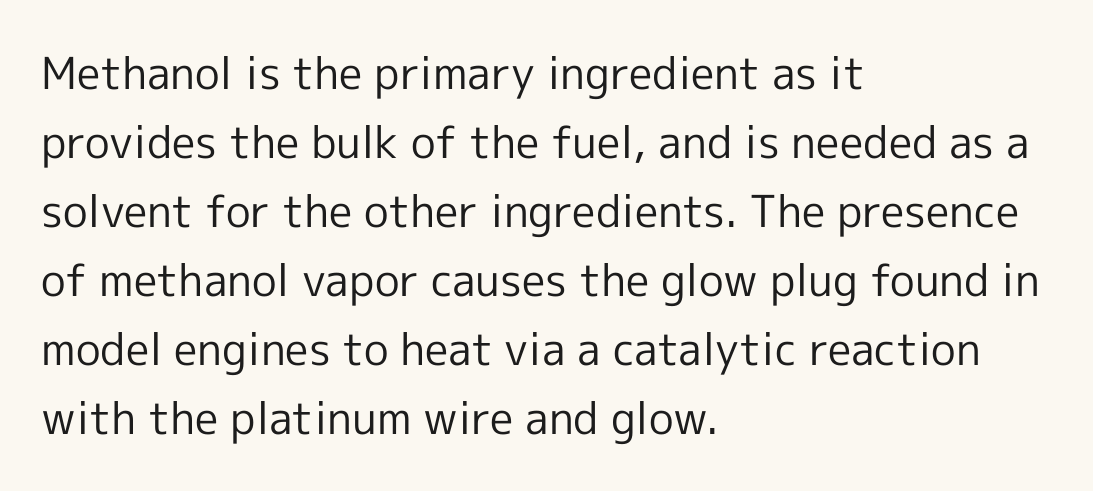
The image shows 44 px regular-weight sans-serif type, upright; set left-aligned, normal line spacing (1.57x), normal letter spacing, not underlined; a medium x-height.
